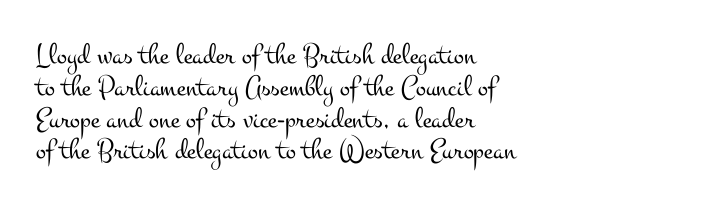
{"bold": "no", "weight": "light", "width": "wide", "stroke_contrast": "medium", "x_height": "small", "monospaced": "no", "underline": "no", "align": "left", "line_spacing": "tight", "line_spacing_ratio": 1.06, "letter_spacing": "normal", "letter_spacing_em": 0.0, "glyph_px": 30}
